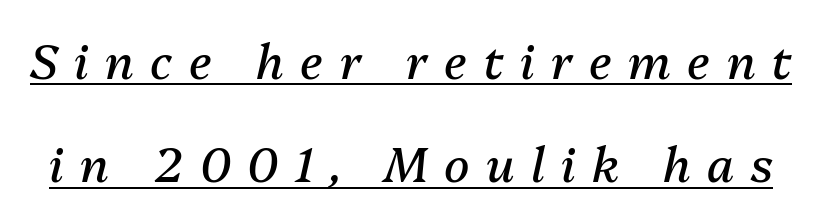
The image shows 47 px regular-weight type, italic (leaning right); set loose line spacing (2.2x), unusually wide letter spacing (+0.35 em), underlined; medium stroke contrast and a medium x-height.
